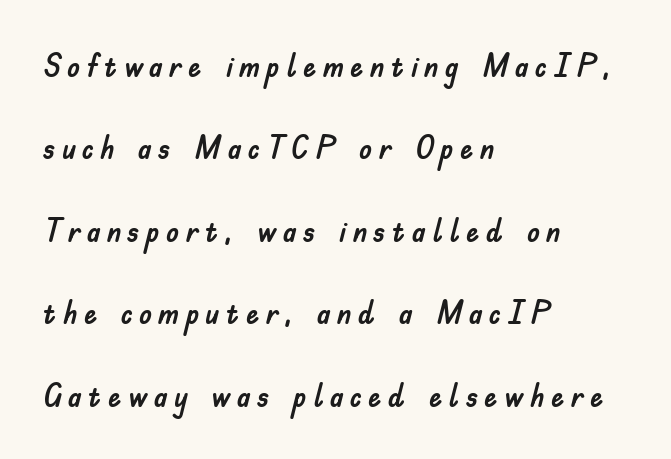
{"serif": "no", "width": "normal", "stroke_contrast": "low", "x_height": "small", "monospaced": "no", "underline": "no", "align": "left", "line_spacing": "loose", "line_spacing_ratio": 2.5, "glyph_px": 33}
